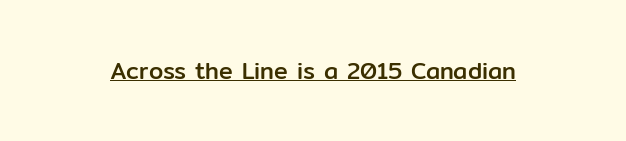
The image shows 23 px text type, upright; set normal letter spacing, underlined.
